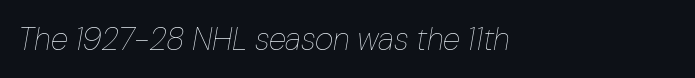
Q: Is the text bold? A: No.
Q: Is the text italic (slanted)? A: Yes, it leans right by about 10 degrees.
Q: Is the text underlined? A: No.
Q: How is the paragraph aligned? A: Left-aligned.
Q: Is the spacing between letters normal or unusually wide? A: Normal.
Q: Width (condensed, normal, or wide)? A: Normal.
Q: Stroke contrast? A: Low.
Q: x-height? A: Medium.
Q: Monospaced? A: No.
